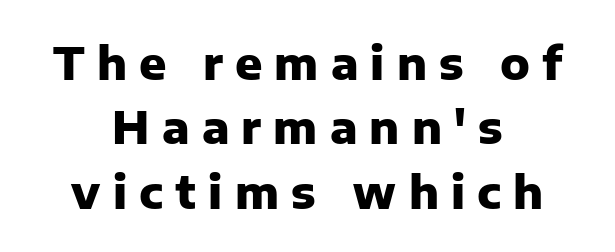
{"serif": "no", "italic": "no", "bold": "yes", "weight": "heavy", "width": "normal", "stroke_contrast": "low", "x_height": "medium", "monospaced": "no", "underline": "no", "align": "center", "line_spacing": "normal", "line_spacing_ratio": 1.43, "letter_spacing": "wide", "letter_spacing_em": 0.27, "glyph_px": 45}
